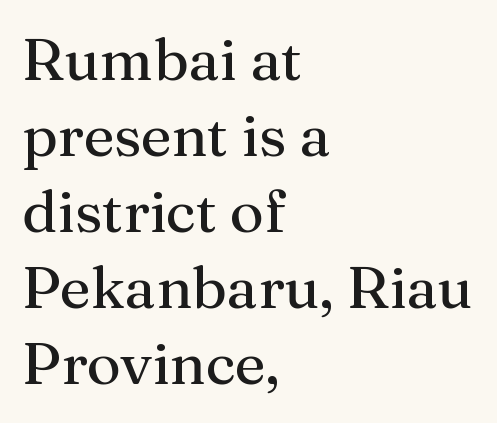
Q: Is the text bold? A: No.
Q: Is the text italic (slanted)? A: No, it is upright.
Q: Is the typeface a serif or a sans-serif typeface? A: Serif.
Q: Is the text underlined? A: No.
Q: How is the paragraph aligned? A: Left-aligned.
Q: Is the spacing between letters normal or unusually wide? A: Normal.
Q: Is the spacing between lines tight, normal or loose? A: Normal.
Q: Width (condensed, normal, or wide)? A: Normal.
Q: Stroke contrast? A: Medium.
Q: x-height? A: Medium.
Q: Monospaced? A: No.
